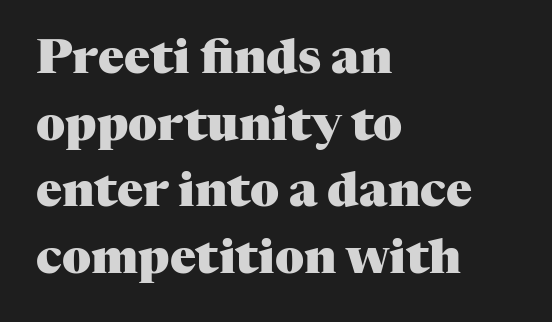
{"serif": "yes", "italic": "no", "bold": "yes", "weight": "heavy", "width": "normal", "stroke_contrast": "medium", "x_height": "medium", "monospaced": "no", "underline": "no", "align": "left", "line_spacing": "normal", "line_spacing_ratio": 1.39, "letter_spacing": "normal", "letter_spacing_em": 0.0, "glyph_px": 48}
